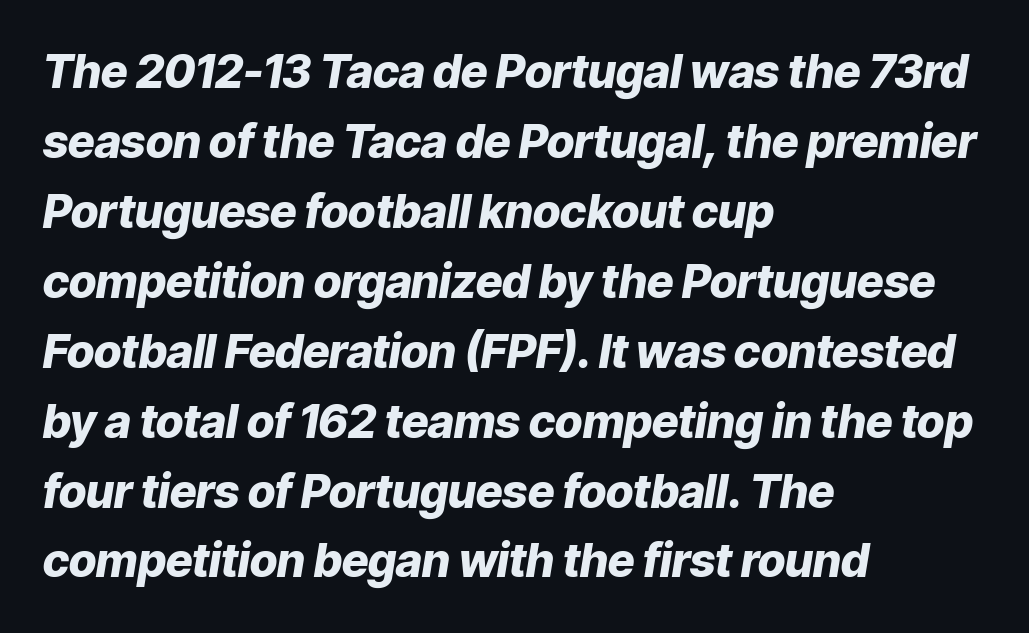
Each letter keeps its own natural width here, so spacing adapts to shape. Style check: oblique. Notice how descenders clear the ascenders below comfortably — that's standard leading. These lines keep a tight, regular rhythm from letter to letter. A dark, heavy texture on the line: the type is bold.
